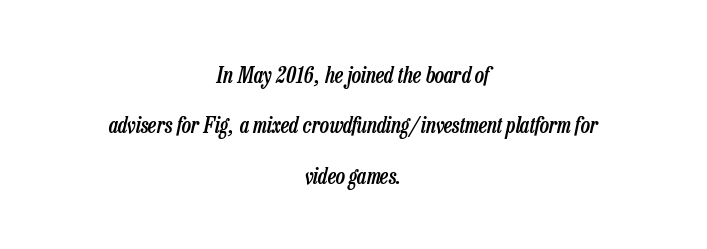
The specimen reads as italic at a glance. Here the glyphs are tracked normally, forming tight word shapes. The vertical gap from one line to the next is large. A bit beefed up — I'd call it semibold rather than bold.
